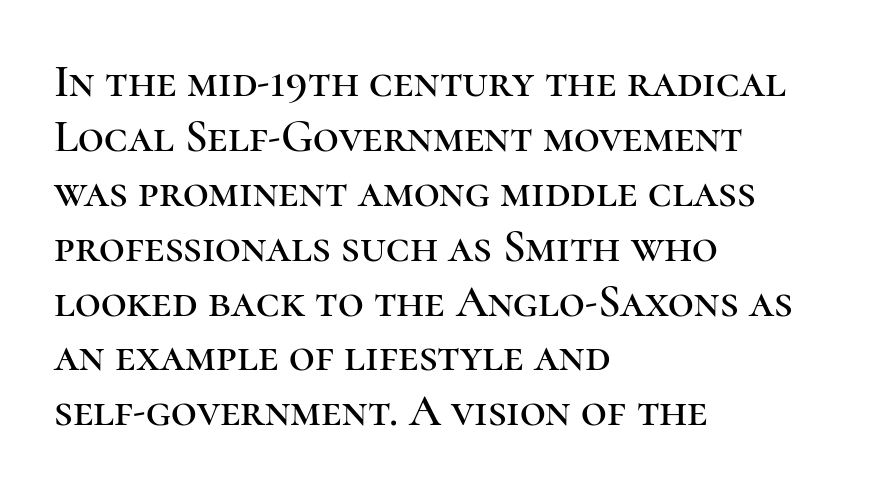
{"serif": "yes", "italic": "no", "width": "normal", "stroke_contrast": "high", "x_height": "medium", "monospaced": "no", "underline": "no", "align": "left", "line_spacing_ratio": 1.22, "letter_spacing": "normal", "letter_spacing_em": 0.0, "glyph_px": 45}
